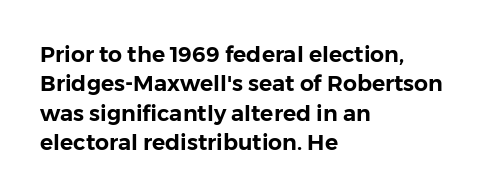
The image shows 22 px text type, upright; set left-aligned, normal line spacing (1.33x), normal letter spacing, not underlined.
